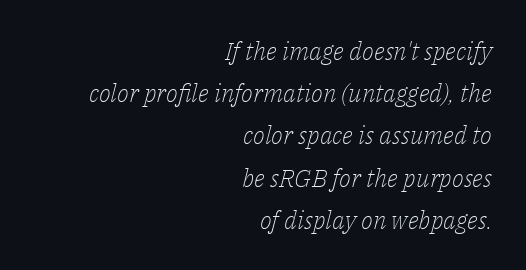
The letterforms sit shoulder to shoulder at normal distance. The passage shown stacks its lines at a standard gap. There's an unmistakable incline to the writing here. Alignment: flush right.
